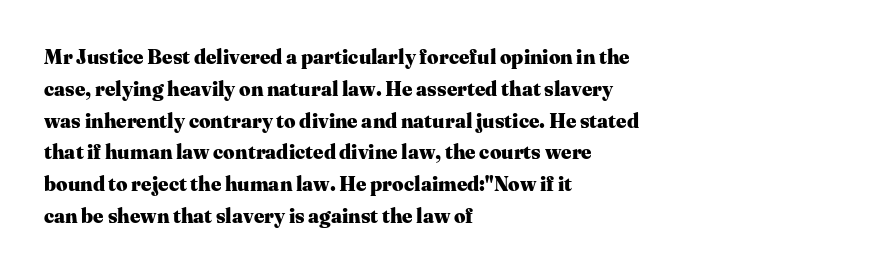
The image shows 20 px bold type, upright; set left-aligned, normal line spacing (1.59x), normal letter spacing, not underlined.
